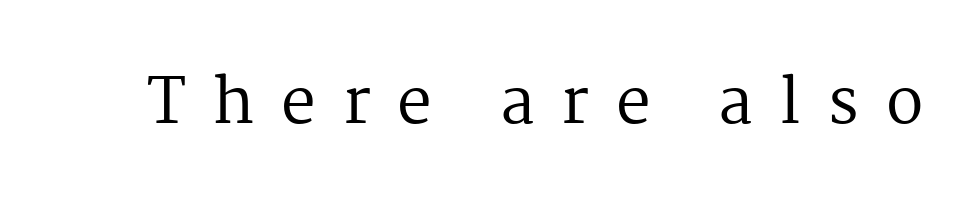
The strokes are not fattened; the text isn't bold. Proportional: the letters do not fall into vertical columns. The type sits square on the baseline with zero lean. A clean baseline with only descenders dipping below it.
